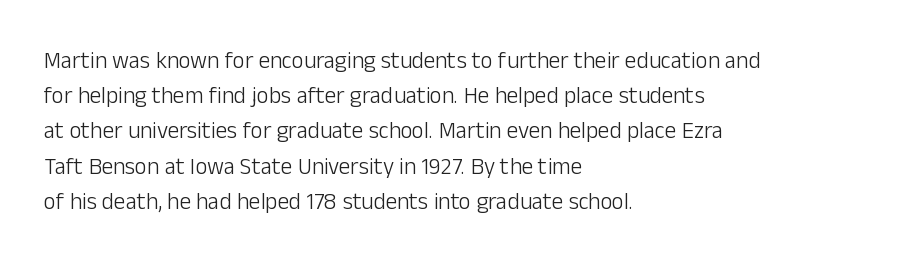
{"italic": "no", "bold": "no", "underline": "no", "align": "left", "line_spacing": "normal", "line_spacing_ratio": 1.53, "letter_spacing": "normal", "letter_spacing_em": 0.0, "glyph_px": 23}
